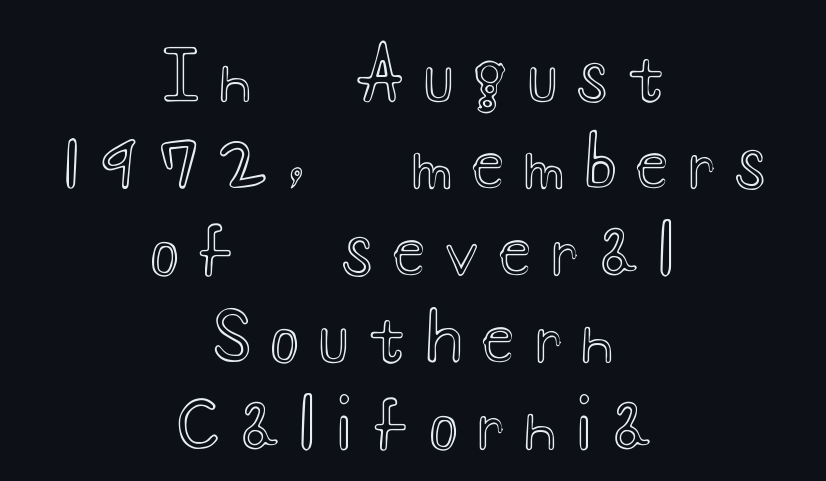
It's the straight-up-and-down kind of type. These lines are rendered in a variable-pitch font. Look at the tracking — it's clearly loosened, letters drifting apart. Alignment: centered. Vertically, the passage feels balanced, rows spaced as you'd expect. Honestly, there is no underline to notice here at all.
